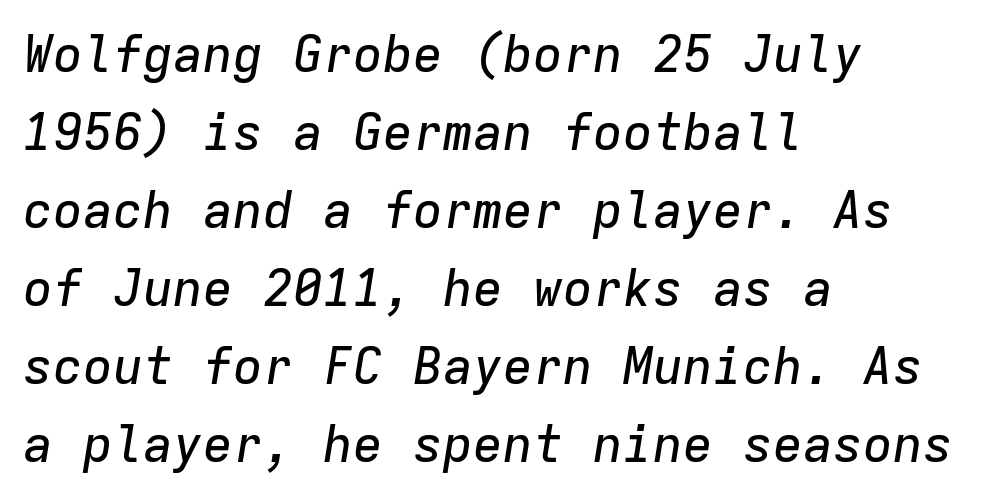
Q: Is the text italic (slanted)? A: Yes, it leans right by about 9 degrees.
Q: Is the text underlined? A: No.
Q: How is the paragraph aligned? A: Left-aligned.
Q: Is the spacing between letters normal or unusually wide? A: Normal.
Q: Is the spacing between lines tight, normal or loose? A: Normal.
Q: Width (condensed, normal, or wide)? A: Normal.
Q: Stroke contrast? A: Low.
Q: x-height? A: Medium.
Q: Monospaced? A: Yes.
